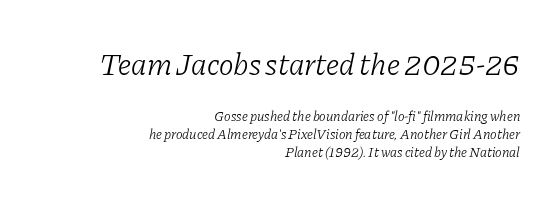
Q: Is the text bold? A: No.
Q: Is the text italic (slanted)? A: Yes, it leans right by about 11 degrees.
Q: Is the typeface a serif or a sans-serif typeface? A: Serif.
Q: Is the text underlined? A: No.
Q: How is the paragraph aligned? A: Right-aligned.
Q: Is the spacing between letters normal or unusually wide? A: Normal.
Q: Is the spacing between lines tight, normal or loose? A: Normal.
Q: Which block of text is set in a larger size, the first (top) or the second (bottom)? A: The first (top) one.
Q: Width (condensed, normal, or wide)? A: Normal.
Q: Stroke contrast? A: Low.
Q: x-height? A: Medium.
Q: Monospaced? A: No.
